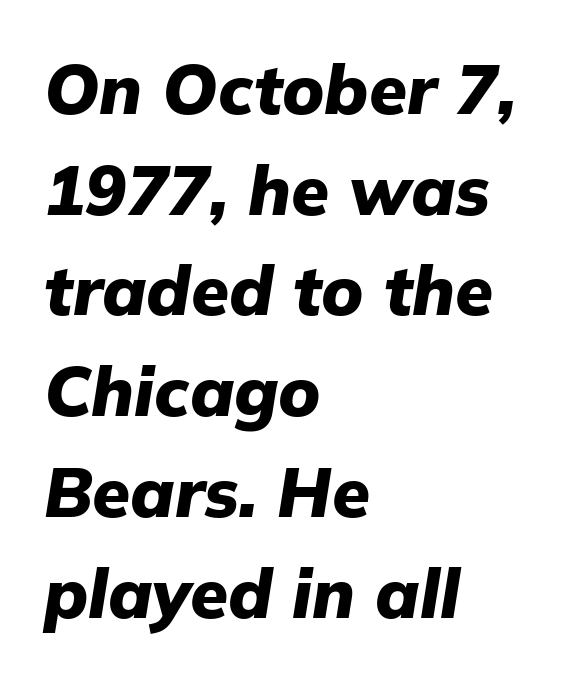
{"italic": "yes", "lean": "right", "slant_degrees": 9, "bold": "yes", "weight": "heavy", "width": "normal", "stroke_contrast": "low", "x_height": "medium", "monospaced": "no", "underline": "no", "align": "left", "line_spacing": "normal", "line_spacing_ratio": 1.46, "letter_spacing": "normal", "letter_spacing_em": 0.0, "glyph_px": 69}
